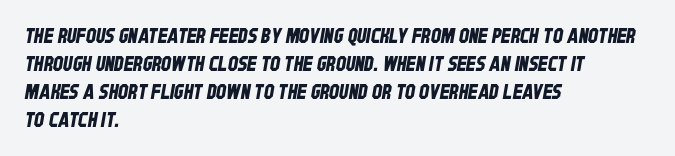
{"underline": "no", "align": "left", "line_spacing": "normal", "line_spacing_ratio": 1.4, "letter_spacing": "normal", "letter_spacing_em": 0.0, "glyph_px": 20}
